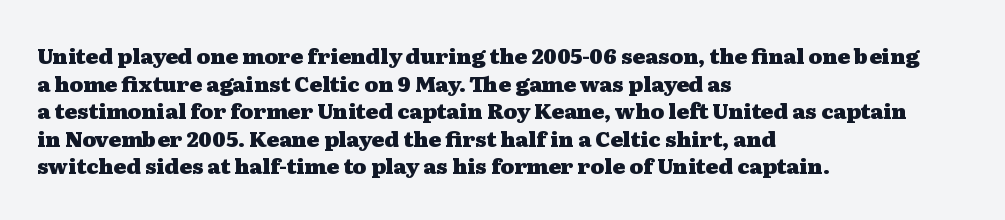
{"italic": "no", "bold": "yes", "underline": "no", "align": "left", "line_spacing": "normal", "line_spacing_ratio": 1.31, "letter_spacing": "normal", "letter_spacing_em": 0.0, "glyph_px": 21}
